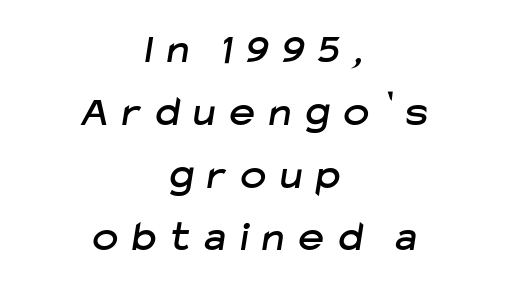
Underlining? Definitely not there. Think of a printed novel: that variable character pitch is what you see here. A normal amount of white space separates one row of letters from the next. Typeset on center — no edge is straight. The designer went with a sans here, leaving each stem footless.
